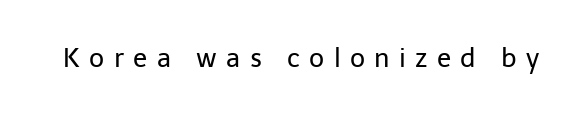
Q: Is the text bold? A: No.
Q: Is the text italic (slanted)? A: No, it is upright.
Q: Is the text underlined? A: No.
Q: Is the spacing between letters normal or unusually wide? A: Unusually wide.
